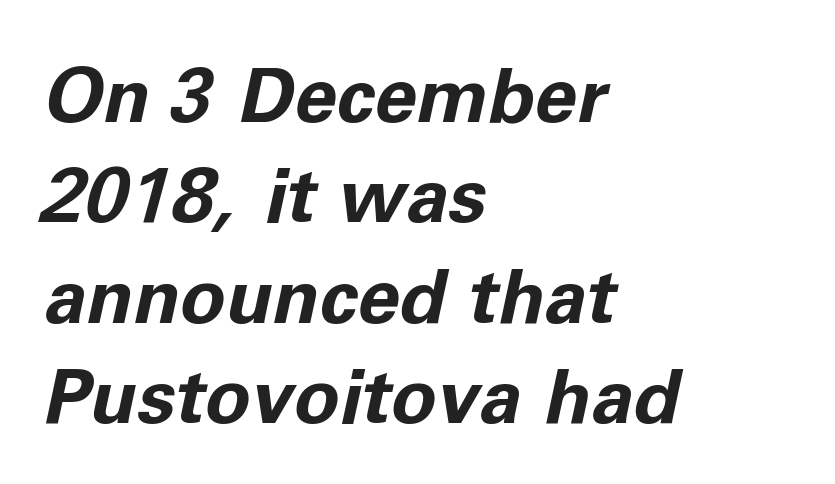
The image shows 76 px bold type, italic (leaning right); set left-aligned, normal line spacing (1.32x), normal letter spacing, not underlined; low stroke contrast and a medium x-height.
